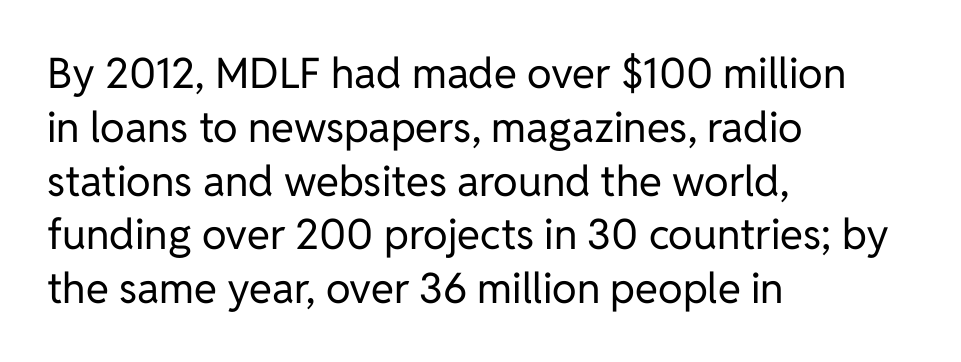
{"serif": "no", "italic": "no", "bold": "no", "weight": "regular", "width": "normal", "stroke_contrast": "low", "x_height": "medium", "monospaced": "no", "underline": "no", "align": "left", "line_spacing": "normal", "line_spacing_ratio": 1.28, "letter_spacing": "normal", "letter_spacing_em": 0.0, "glyph_px": 42}
